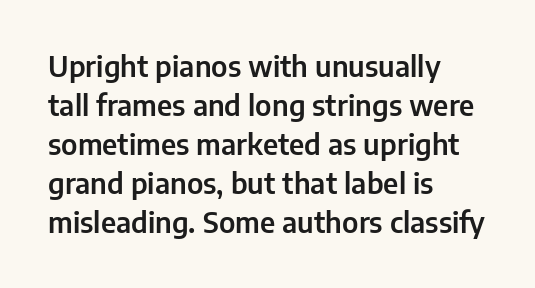
Q: Is the text italic (slanted)? A: No, it is upright.
Q: Is the typeface a serif or a sans-serif typeface? A: Sans-serif.
Q: Is the text underlined? A: No.
Q: How is the paragraph aligned? A: Left-aligned.
Q: Is the spacing between letters normal or unusually wide? A: Normal.
Q: Is the spacing between lines tight, normal or loose? A: Normal.
Q: Width (condensed, normal, or wide)? A: Normal.
Q: Stroke contrast? A: Low.
Q: x-height? A: Medium.
Q: Monospaced? A: No.
